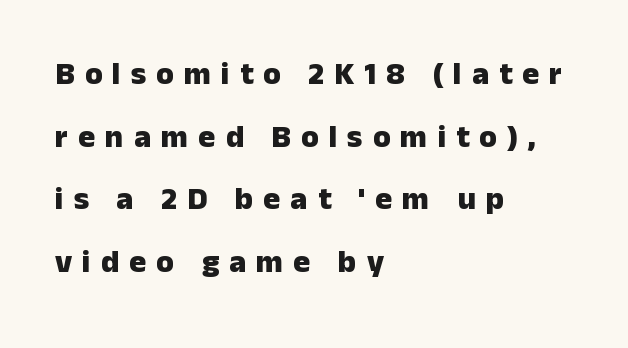
The image shows 32 px heavy sans-serif type, upright; set left-aligned, loose line spacing (1.96x), unusually wide letter spacing (+0.31 em), not underlined; low stroke contrast and a medium x-height.
